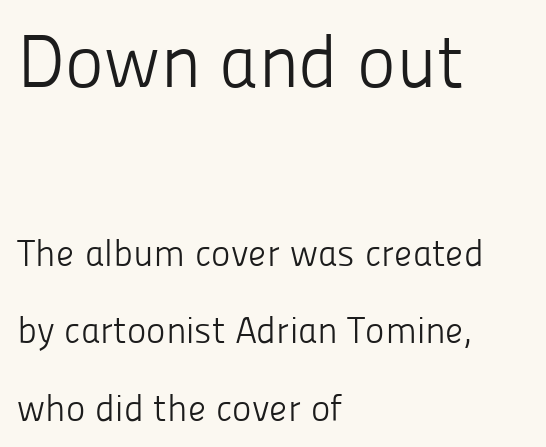
{"serif": "no", "italic": "no", "bold": "no", "weight": "light", "width": "normal", "stroke_contrast": "low", "x_height": "medium", "monospaced": "no", "underline": "no", "align": "left", "line_spacing": "loose", "line_spacing_ratio": 2.09, "letter_spacing": "normal", "letter_spacing_em": 0.0, "larger_block": "first", "size_ratio": 2.0, "glyph_px": 74}
